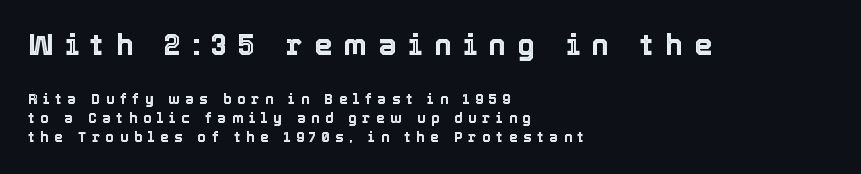
{"italic": "no", "width": "normal", "x_height": "medium", "monospaced": "no", "underline": "no", "align": "left", "line_spacing": "normal", "line_spacing_ratio": 1.37, "letter_spacing": "wide", "letter_spacing_em": 0.4, "larger_block": "first", "size_ratio": 2.07, "glyph_px": 29}
